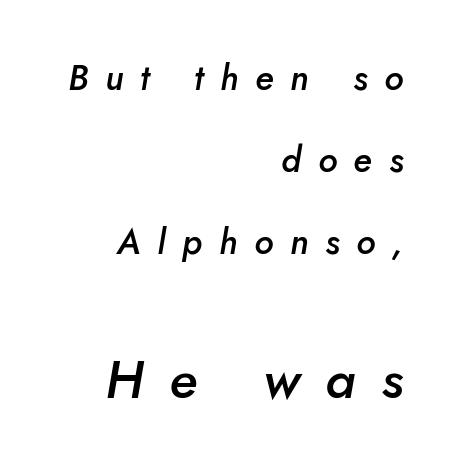
{"italic": "yes", "lean": "right", "slant_degrees": 5, "bold": "semi", "weight": "semibold", "width": "normal", "stroke_contrast": "low", "x_height": "small", "monospaced": "no", "underline": "no", "align": "right", "line_spacing": "loose", "line_spacing_ratio": 2.35, "letter_spacing": "wide", "letter_spacing_em": 0.48, "larger_block": "second", "size_ratio": 1.51, "glyph_px": 53}
